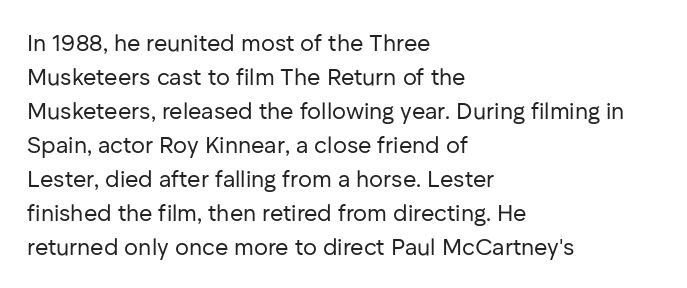
The image shows 23 px text type, upright; set left-aligned, normal line spacing (1.48x), normal letter spacing, not underlined.
